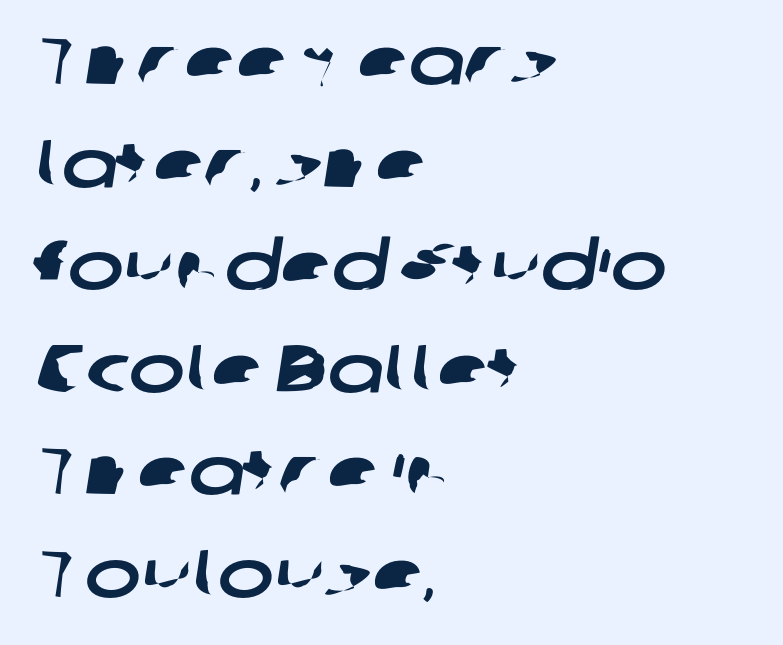
Q: Is the typeface a serif or a sans-serif typeface? A: Sans-serif.
Q: Is the text underlined? A: No.
Q: How is the paragraph aligned? A: Left-aligned.
Q: Is the spacing between letters normal or unusually wide? A: Normal.
Q: Is the spacing between lines tight, normal or loose? A: Normal.
Q: Width (condensed, normal, or wide)? A: Wide.
Q: Stroke contrast? A: Low.
Q: x-height? A: Medium.
Q: Monospaced? A: No.
